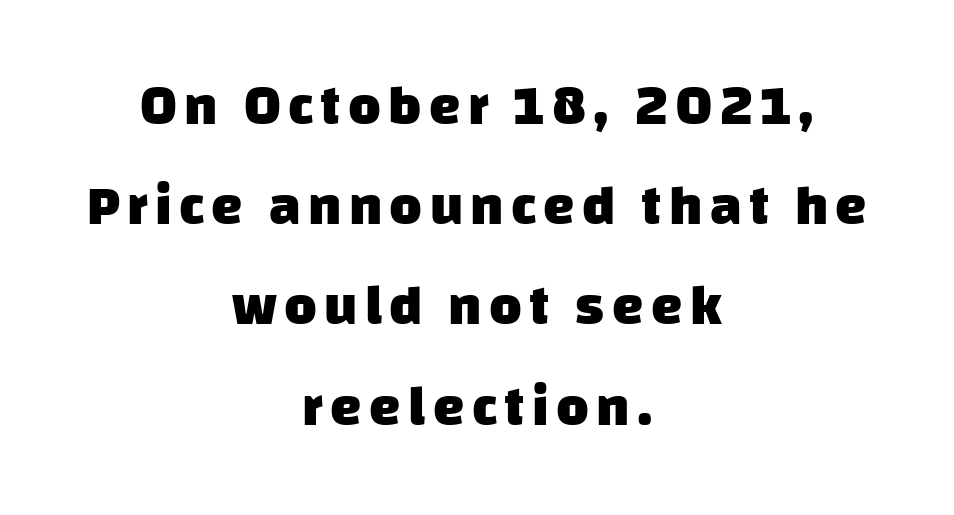
The image shows 56 px heavy sans-serif type; set centered, line spacing 1.79x, not underlined; low stroke contrast and a large x-height.
